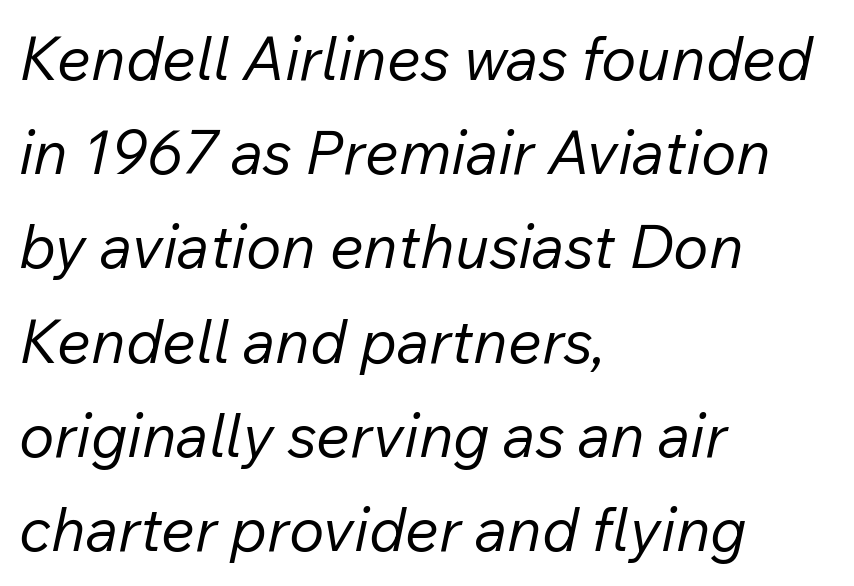
Q: Is the text bold? A: No.
Q: Is the text italic (slanted)? A: Yes, it leans right by about 12 degrees.
Q: Is the text underlined? A: No.
Q: How is the paragraph aligned? A: Left-aligned.
Q: Is the spacing between letters normal or unusually wide? A: Normal.
Q: Is the spacing between lines tight, normal or loose? A: Normal.
Q: Width (condensed, normal, or wide)? A: Normal.
Q: Stroke contrast? A: Low.
Q: x-height? A: Medium.
Q: Monospaced? A: No.
